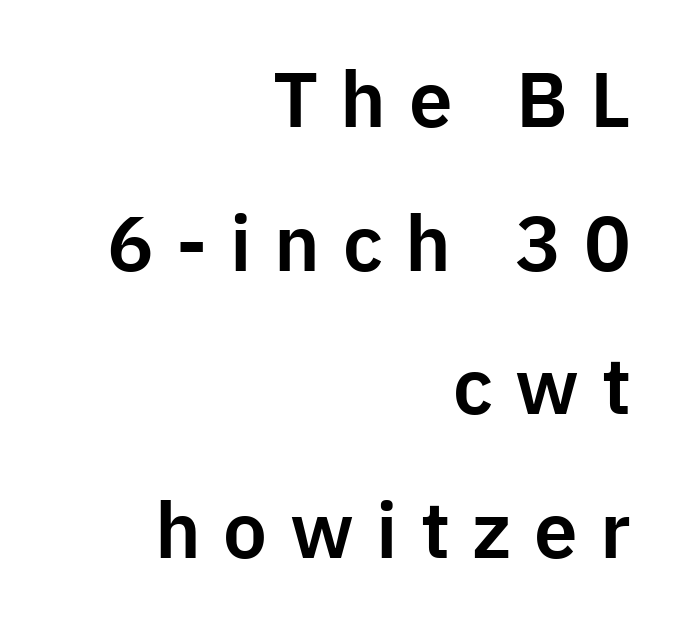
Q: Is the text italic (slanted)? A: No, it is upright.
Q: Is the typeface a serif or a sans-serif typeface? A: Sans-serif.
Q: Is the text underlined? A: No.
Q: How is the paragraph aligned? A: Right-aligned.
Q: Is the spacing between letters normal or unusually wide? A: Unusually wide.
Q: Width (condensed, normal, or wide)? A: Normal.
Q: Stroke contrast? A: Low.
Q: x-height? A: Medium.
Q: Monospaced? A: No.
